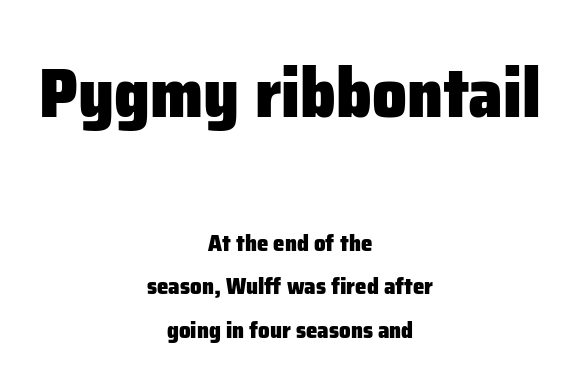
Q: Is the text bold? A: Yes.
Q: Is the text italic (slanted)? A: No, it is upright.
Q: Is the typeface a serif or a sans-serif typeface? A: Sans-serif.
Q: Is the text underlined? A: No.
Q: How is the paragraph aligned? A: Centered.
Q: Is the spacing between letters normal or unusually wide? A: Normal.
Q: Which block of text is set in a larger size, the first (top) or the second (bottom)? A: The first (top) one.
Q: Width (condensed, normal, or wide)? A: Normal.
Q: Stroke contrast? A: Low.
Q: x-height? A: Medium.
Q: Monospaced? A: No.
